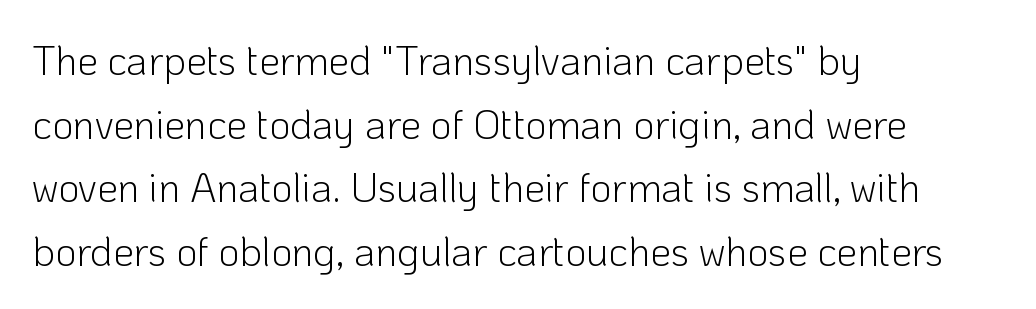
The image shows 41 px light sans-serif type, upright; set left-aligned, normal line spacing (1.55x), normal letter spacing, not underlined; low stroke contrast and a medium x-height.
